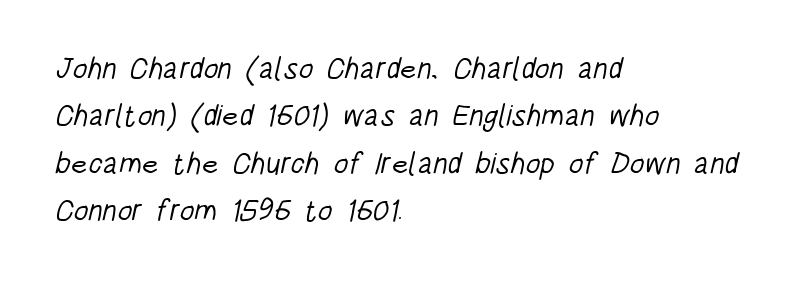
{"serif": "no", "bold": "no", "weight": "light", "width": "condensed", "stroke_contrast": "low", "x_height": "large", "monospaced": "no", "underline": "no", "align": "left", "line_spacing": "normal", "line_spacing_ratio": 1.58, "letter_spacing": "normal", "letter_spacing_em": 0.0, "glyph_px": 30}
